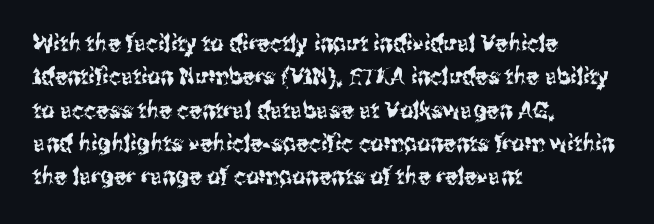
{"italic": "no", "underline": "no", "align": "left", "line_spacing": "normal", "line_spacing_ratio": 1.45, "letter_spacing": "normal", "letter_spacing_em": 0.0, "glyph_px": 23}
